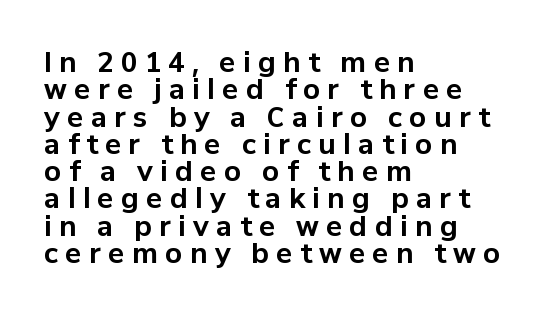
The image shows 27 px bold type, upright; set left-aligned, tight line spacing (1.01x), unusually wide letter spacing (+0.27 em), not underlined.
